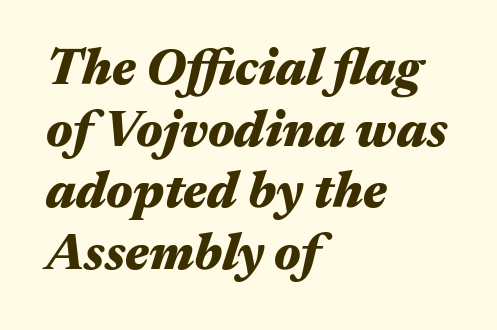
A dark, heavy texture on the line: the type is bold. A student would call this left alignment; a typographer would say flush left, rag right. The glyphs are unaccompanied by any horizontal stroke below them. The whole block is typeset with a tilt. The tracking reads as untouched default to a designer's eye.
